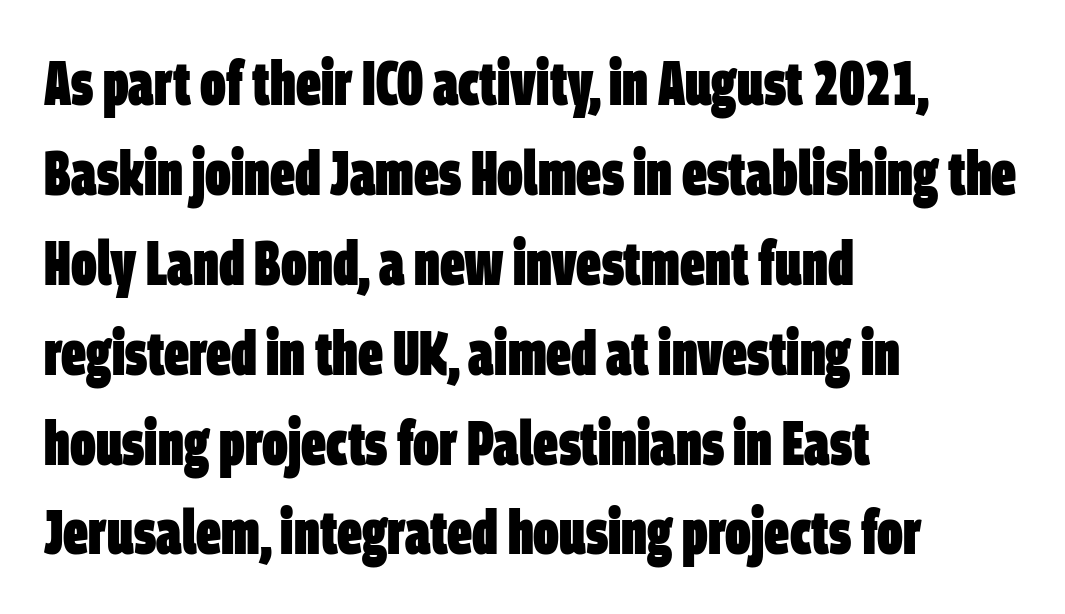
Q: Is the text bold? A: Yes.
Q: Is the typeface a serif or a sans-serif typeface? A: Sans-serif.
Q: Is the text underlined? A: No.
Q: How is the paragraph aligned? A: Left-aligned.
Q: Is the spacing between letters normal or unusually wide? A: Normal.
Q: Is the spacing between lines tight, normal or loose? A: Normal.
Q: Width (condensed, normal, or wide)? A: Condensed.
Q: Stroke contrast? A: Low.
Q: x-height? A: Large.
Q: Monospaced? A: No.
